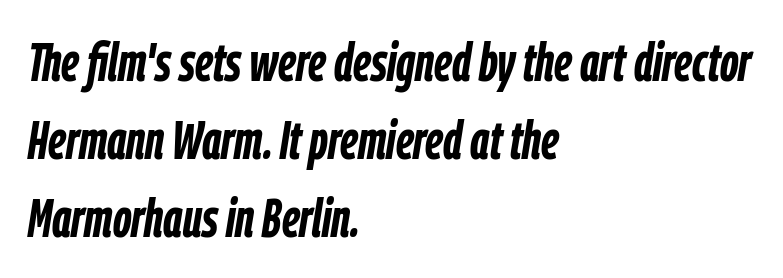
{"italic": "yes", "lean": "right", "slant_degrees": 9, "bold": "yes", "weight": "semibold", "width": "condensed", "stroke_contrast": "low", "x_height": "medium", "monospaced": "no", "underline": "no", "align": "left", "line_spacing": "normal", "line_spacing_ratio": 1.44, "letter_spacing": "normal", "letter_spacing_em": 0.0, "glyph_px": 54}
